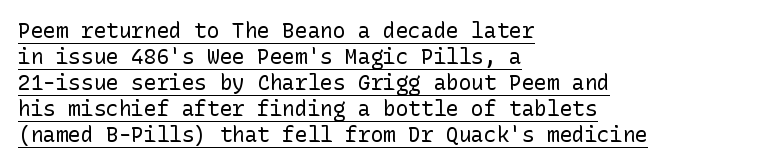
{"italic": "no", "bold": "no", "underline": "yes", "align": "left", "line_spacing_ratio": 1.24, "letter_spacing": "normal", "letter_spacing_em": 0.0, "glyph_px": 21}
